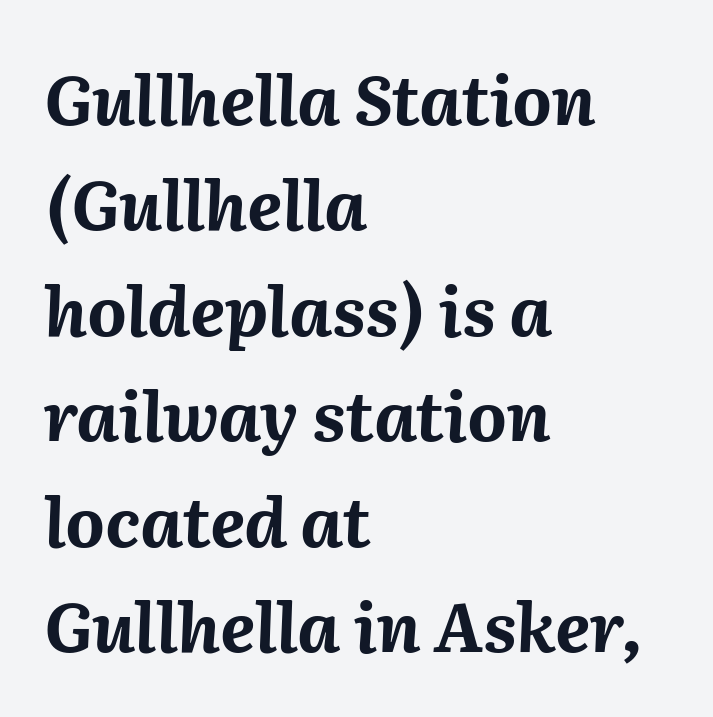
These lines stack with their left ends in a neat column. The type is set solid horizontally, with unmodified tracking. Think of a printed novel: that variable character pitch is what you see here. Decoration check: the copy has no underline.
